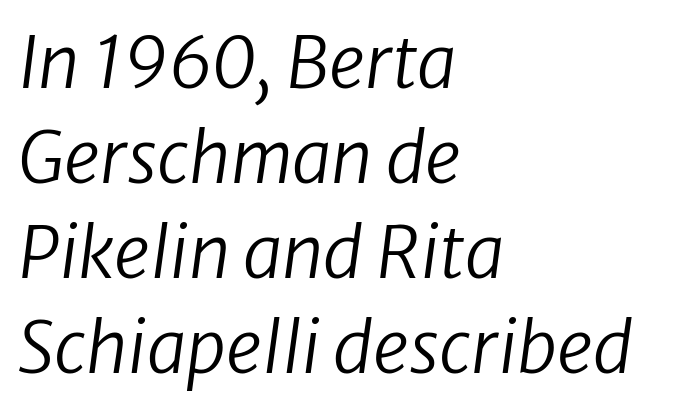
The passage is arranged the way most books set body copy — flush left. Is there much room between lines? A standard amount, neither cramped nor airy. Bare-footed words on every line. The cut favours lightness, reaching ordinary text weight at its darkest. The passage shown is typed in a proportional face where columns would drift.
